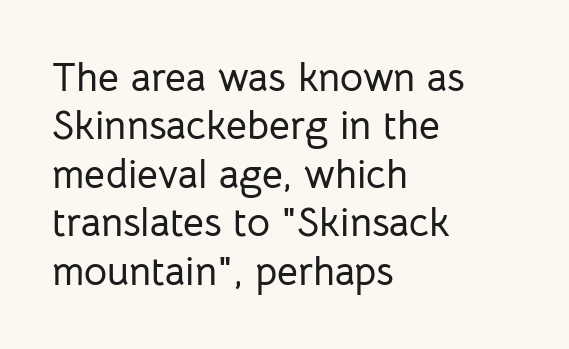
Check where the strokes stop: nothing finishes them off — pure sans. Proportional: the letters do not fall into vertical columns. How are the letters spaced? Ordinarily, with no added tracking. The lettering holds an erect, upright posture throughout. Each row of text sits above clean, open space.
